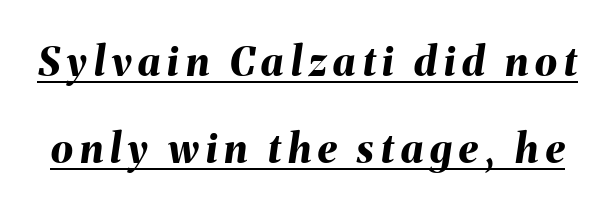
The image shows 40 px bold type, italic (leaning right); set loose line spacing (2.18x), underlined; medium stroke contrast and a medium x-height.
